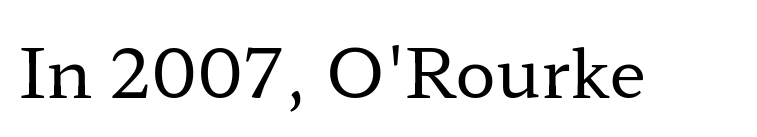
The image shows 68 px regular-weight, wide serif type, upright; set normal letter spacing, not underlined; low stroke contrast and a medium x-height.
